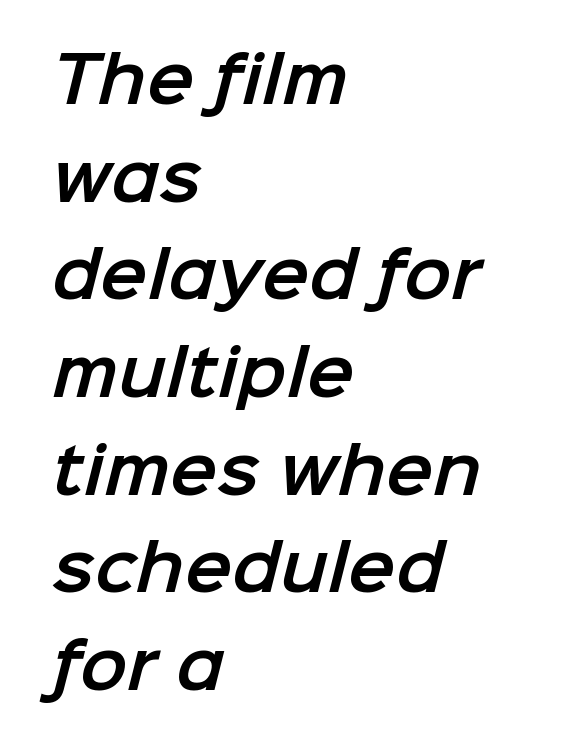
Q: Is the typeface a serif or a sans-serif typeface? A: Sans-serif.
Q: Is the text underlined? A: No.
Q: How is the paragraph aligned? A: Left-aligned.
Q: Is the spacing between letters normal or unusually wide? A: Normal.
Q: Is the spacing between lines tight, normal or loose? A: Normal.
Q: Width (condensed, normal, or wide)? A: Normal.
Q: Stroke contrast? A: Low.
Q: x-height? A: Medium.
Q: Monospaced? A: No.
